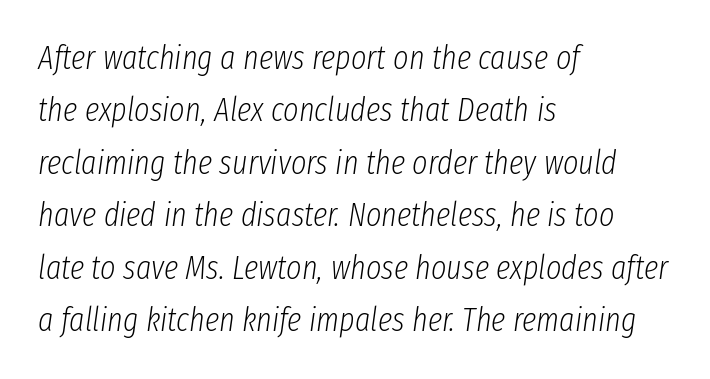
Q: Is the text bold? A: No.
Q: Is the text italic (slanted)? A: Yes, it leans right by about 8 degrees.
Q: Is the text underlined? A: No.
Q: How is the paragraph aligned? A: Left-aligned.
Q: Is the spacing between letters normal or unusually wide? A: Normal.
Q: Is the spacing between lines tight, normal or loose? A: Normal.
Q: Width (condensed, normal, or wide)? A: Condensed.
Q: Stroke contrast? A: Low.
Q: x-height? A: Medium.
Q: Monospaced? A: No.
